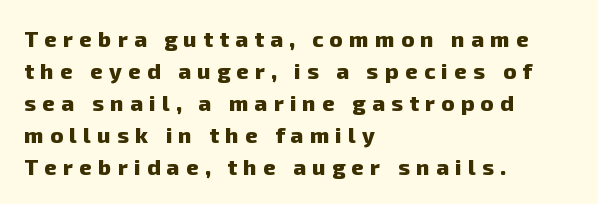
{"bold": "yes", "underline": "no", "align": "left", "line_spacing": "normal", "line_spacing_ratio": 1.45, "letter_spacing": "wide", "letter_spacing_em": 0.29, "glyph_px": 22}
